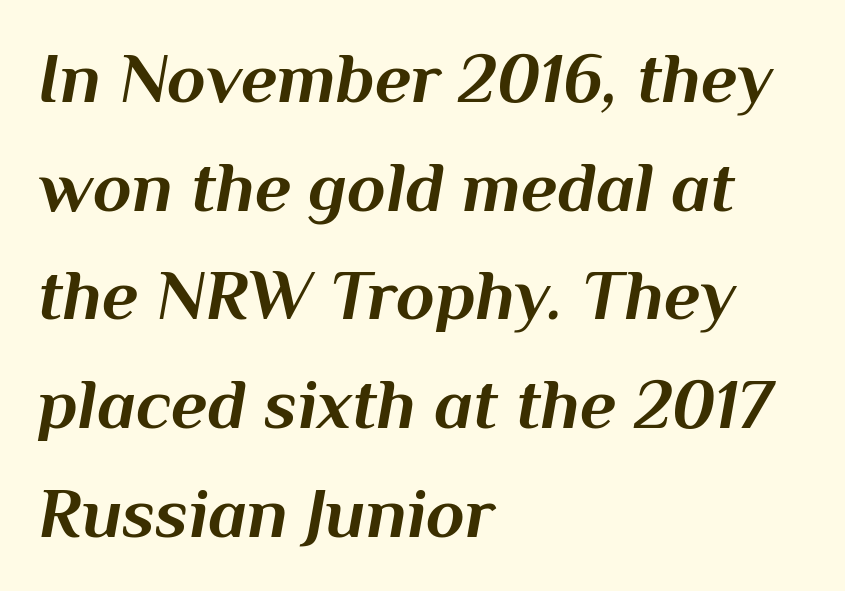
{"italic": "yes", "lean": "right", "slant_degrees": 10, "bold": "yes", "weight": "bold", "width": "normal", "stroke_contrast": "medium", "x_height": "medium", "monospaced": "no", "underline": "no", "align": "left", "line_spacing": "normal", "line_spacing_ratio": 1.53, "letter_spacing": "normal", "letter_spacing_em": 0.0, "glyph_px": 71}
